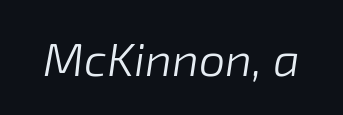
The image shows 47 px light type, italic (leaning right); set normal letter spacing, not underlined; low stroke contrast and a medium x-height.
